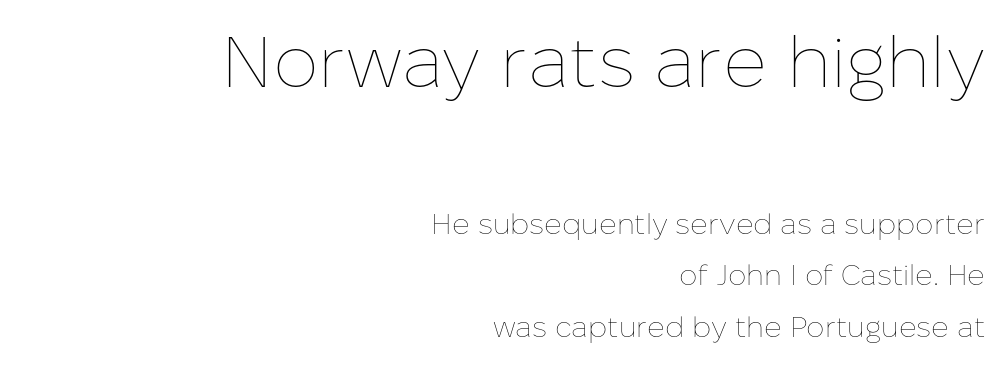
{"italic": "no", "bold": "no", "weight": "thin", "width": "normal", "stroke_contrast": "low", "x_height": "medium", "monospaced": "no", "underline": "no", "align": "right", "line_spacing_ratio": 1.77, "letter_spacing": "normal", "letter_spacing_em": 0.0, "larger_block": "first", "size_ratio": 2.48, "glyph_px": 72}
